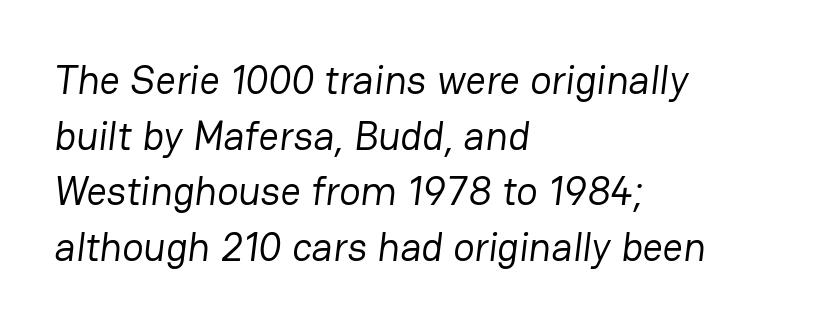
Q: Is the text bold? A: No.
Q: Is the typeface a serif or a sans-serif typeface? A: Sans-serif.
Q: Is the text underlined? A: No.
Q: How is the paragraph aligned? A: Left-aligned.
Q: Is the spacing between letters normal or unusually wide? A: Normal.
Q: Is the spacing between lines tight, normal or loose? A: Normal.
Q: Width (condensed, normal, or wide)? A: Normal.
Q: Stroke contrast? A: Low.
Q: x-height? A: Medium.
Q: Monospaced? A: No.
